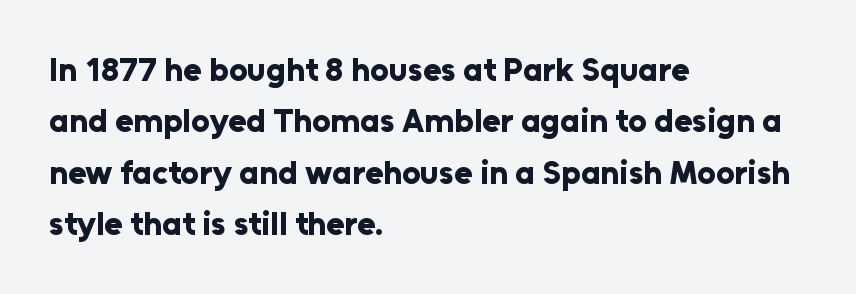
Q: Is the text bold? A: Yes.
Q: Is the text italic (slanted)? A: No, it is upright.
Q: Is the typeface a serif or a sans-serif typeface? A: Sans-serif.
Q: Is the text underlined? A: No.
Q: How is the paragraph aligned? A: Left-aligned.
Q: Is the spacing between letters normal or unusually wide? A: Normal.
Q: Is the spacing between lines tight, normal or loose? A: Normal.
Q: Width (condensed, normal, or wide)? A: Normal.
Q: Stroke contrast? A: Low.
Q: x-height? A: Medium.
Q: Monospaced? A: No.
